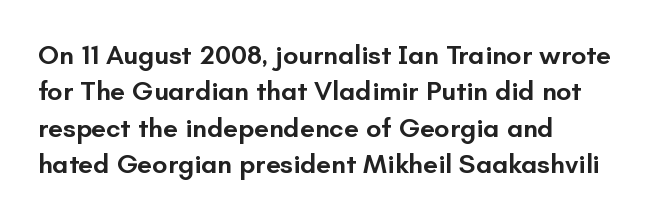
Q: Is the text bold? A: Semi-bold.
Q: Is the text italic (slanted)? A: No, it is upright.
Q: Is the text underlined? A: No.
Q: How is the paragraph aligned? A: Left-aligned.
Q: Is the spacing between letters normal or unusually wide? A: Normal.
Q: Is the spacing between lines tight, normal or loose? A: Normal.
